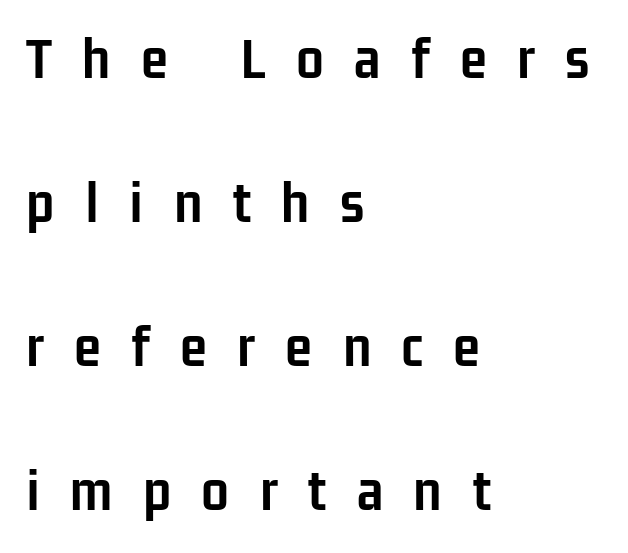
{"serif": "no", "italic": "no", "bold": "yes", "weight": "semibold", "width": "condensed", "stroke_contrast": "low", "x_height": "medium", "monospaced": "no", "underline": "no", "align": "left", "line_spacing": "loose", "line_spacing_ratio": 2.32, "letter_spacing": "wide", "letter_spacing_em": 0.49, "glyph_px": 62}
